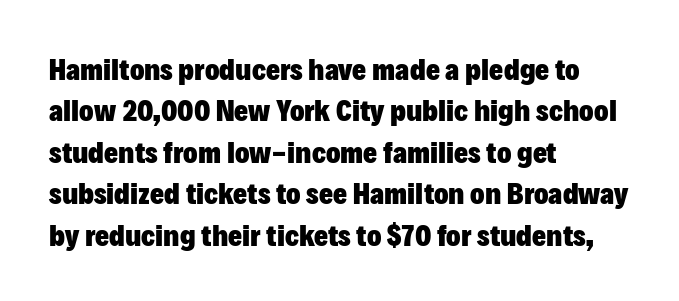
{"serif": "no", "italic": "no", "bold": "yes", "weight": "heavy", "width": "normal", "stroke_contrast": "low", "x_height": "medium", "monospaced": "no", "underline": "no", "align": "left", "line_spacing": "normal", "line_spacing_ratio": 1.38, "letter_spacing": "normal", "letter_spacing_em": 0.0, "glyph_px": 30}
